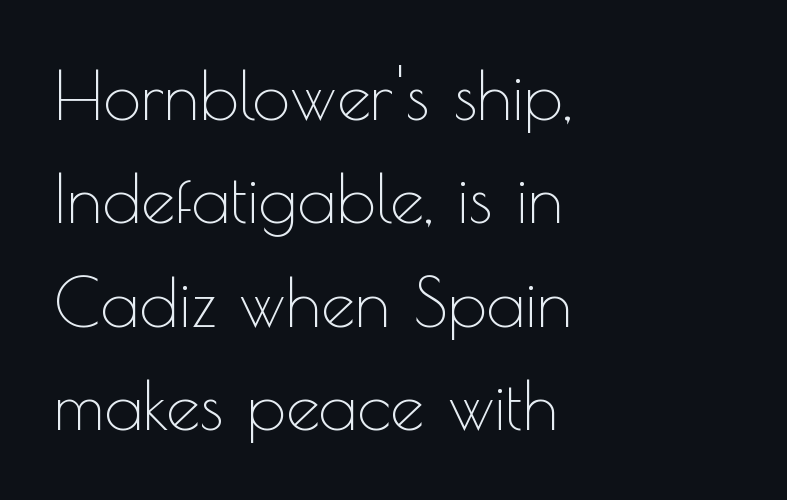
Q: Is the text bold? A: No.
Q: Is the text italic (slanted)? A: No, it is upright.
Q: Is the typeface a serif or a sans-serif typeface? A: Sans-serif.
Q: Is the text underlined? A: No.
Q: How is the paragraph aligned? A: Left-aligned.
Q: Is the spacing between letters normal or unusually wide? A: Normal.
Q: Is the spacing between lines tight, normal or loose? A: Normal.
Q: Width (condensed, normal, or wide)? A: Normal.
Q: x-height? A: Small.
Q: Monospaced? A: No.
